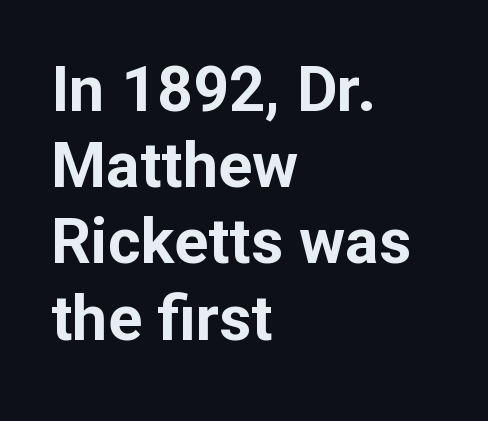
Q: Is the text bold? A: Yes.
Q: Is the text italic (slanted)? A: No, it is upright.
Q: Is the typeface a serif or a sans-serif typeface? A: Sans-serif.
Q: Is the text underlined? A: No.
Q: How is the paragraph aligned? A: Left-aligned.
Q: Is the spacing between letters normal or unusually wide? A: Normal.
Q: Width (condensed, normal, or wide)? A: Normal.
Q: Stroke contrast? A: Low.
Q: x-height? A: Medium.
Q: Monospaced? A: No.
